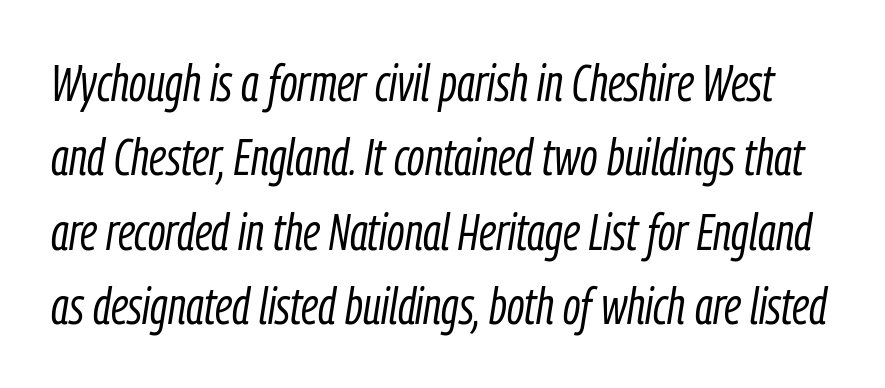
The image shows 51 px light, condensed type, italic (leaning right); set normal line spacing (1.46x), normal letter spacing, not underlined; low stroke contrast and a medium x-height.
